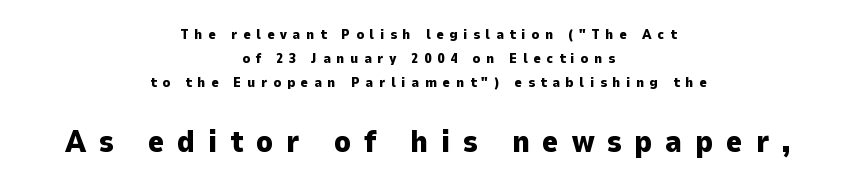
{"serif": "no", "italic": "no", "bold": "yes", "weight": "heavy", "width": "normal", "stroke_contrast": "low", "x_height": "medium", "monospaced": "no", "underline": "no", "align": "center", "line_spacing": "normal", "line_spacing_ratio": 1.7, "letter_spacing": "wide", "letter_spacing_em": 0.41, "larger_block": "second", "size_ratio": 2.21, "glyph_px": 31}
